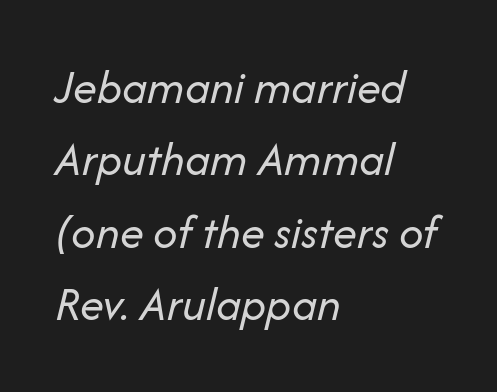
Plain, unruled lines of type. The letters advance in unequal steps, a hallmark of proportional type. Does the leading feel generous? No, just average. Words appear dense and cohesive because spacing is normal. Slant detected: the letters are inclined. On a weight scale, this lands at 450 or below.
